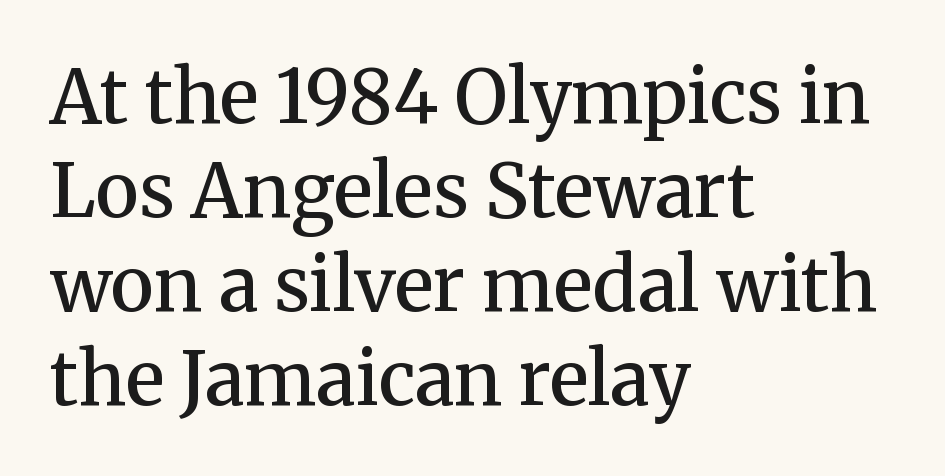
A semibold gives these letters moderate extra thickness, short of bold. Honestly, the row spacing looks completely unremarkable. The lettering holds an erect, upright posture throughout. Do the characters align in a grid? No, the font is proportional. Does the type have serifs? Yes, each stem ends in a small foot.
